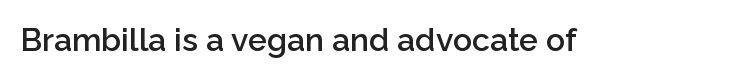
The image shows 32 px semibold sans-serif type, upright; set normal letter spacing, not underlined; low stroke contrast and a medium x-height.
